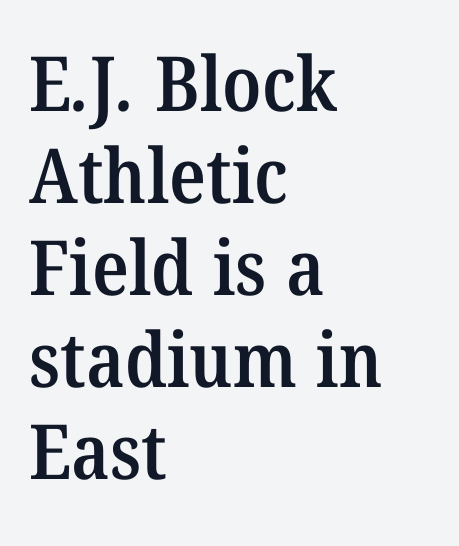
{"serif": "yes", "bold": "semi", "weight": "semibold", "width": "normal", "stroke_contrast": "medium", "x_height": "medium", "monospaced": "no", "underline": "no", "align": "left", "line_spacing_ratio": 1.21, "letter_spacing": "normal", "letter_spacing_em": 0.0, "glyph_px": 76}
